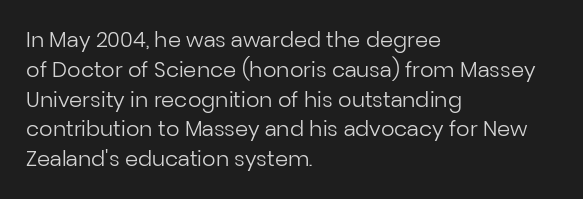
{"italic": "no", "bold": "no", "underline": "no", "align": "left", "line_spacing": "normal", "line_spacing_ratio": 1.42, "letter_spacing": "normal", "letter_spacing_em": 0.0, "glyph_px": 21}
